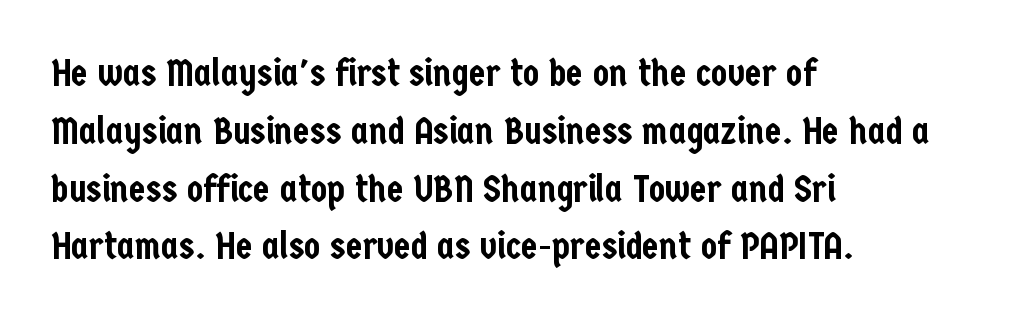
Q: Is the text italic (slanted)? A: No, it is upright.
Q: Is the typeface a serif or a sans-serif typeface? A: Sans-serif.
Q: Is the text underlined? A: No.
Q: How is the paragraph aligned? A: Left-aligned.
Q: Is the spacing between letters normal or unusually wide? A: Normal.
Q: Is the spacing between lines tight, normal or loose? A: Normal.
Q: Width (condensed, normal, or wide)? A: Condensed.
Q: Stroke contrast? A: Low.
Q: x-height? A: Medium.
Q: Monospaced? A: No.
